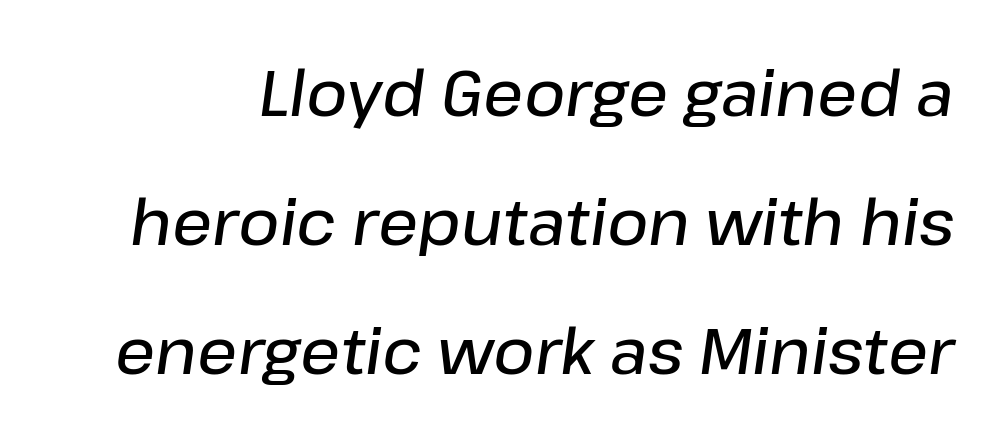
Characters are canted at an angle relative to the baseline's perpendicular. Bare-footed words on every line. What weight is shown? A semibold, between regular and bold. The face used here is proportionally spaced, like ordinary book or web type. In terms of letterspacing, this is plain default setting.
